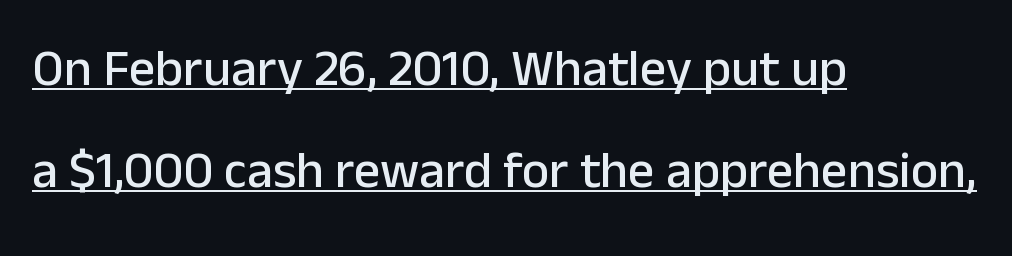
Q: Is the text italic (slanted)? A: No, it is upright.
Q: Is the typeface a serif or a sans-serif typeface? A: Sans-serif.
Q: Is the text underlined? A: Yes.
Q: How is the paragraph aligned? A: Left-aligned.
Q: Is the spacing between letters normal or unusually wide? A: Normal.
Q: Is the spacing between lines tight, normal or loose? A: Loose.
Q: Width (condensed, normal, or wide)? A: Normal.
Q: Stroke contrast? A: Low.
Q: x-height? A: Medium.
Q: Monospaced? A: No.
